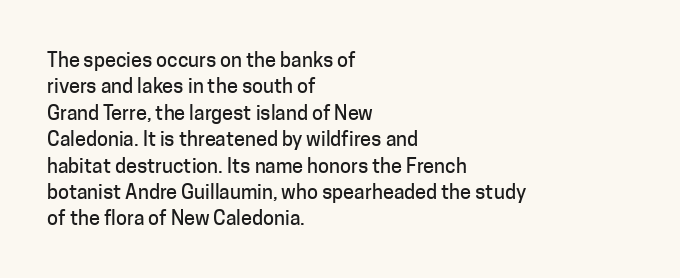
Q: Is the text italic (slanted)? A: No, it is upright.
Q: Is the text underlined? A: No.
Q: How is the paragraph aligned? A: Left-aligned.
Q: Is the spacing between letters normal or unusually wide? A: Normal.
Q: Is the spacing between lines tight, normal or loose? A: Normal.
